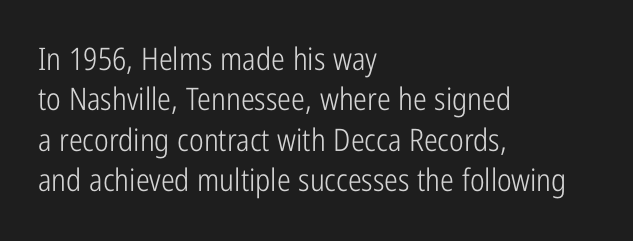
The rendering anchors every line to the left-hand side. Notice how the stems are strictly vertical — no italics here. Each letter's strokes conclude bluntly, with no projecting serifs. Summary of vertical rhythm: regular, with standard interline spacing.
